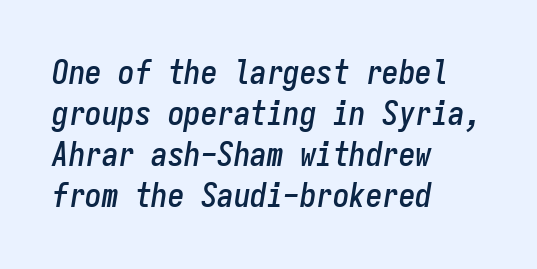
{"italic": "yes", "lean": "right", "slant_degrees": 9, "width": "condensed", "stroke_contrast": "low", "x_height": "medium", "monospaced": "yes", "underline": "no", "align": "left", "line_spacing_ratio": 1.24, "letter_spacing": "normal", "letter_spacing_em": 0.0, "glyph_px": 33}
